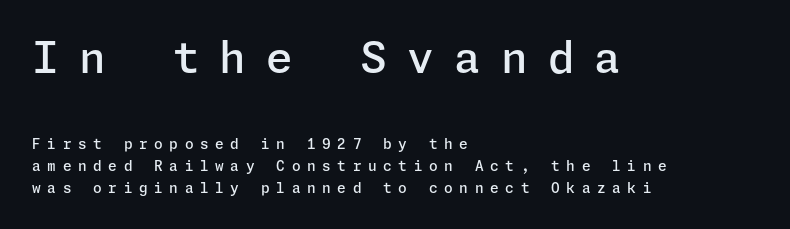
Interline gaps are of average width in this sample. The lines in this sample share a left origin and differ only in where they stop. Stems and bowls a touch heavier than normal — semibold. Caption: expanded tracking, letters set apart. Top chunk: large. Bottom chunk: small.
